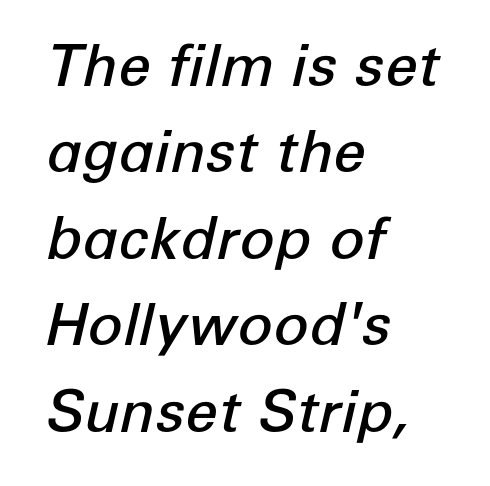
The image shows 58 px semibold type, italic (leaning right); set left-aligned, normal line spacing (1.49x), normal letter spacing, not underlined; low stroke contrast and a medium x-height.
